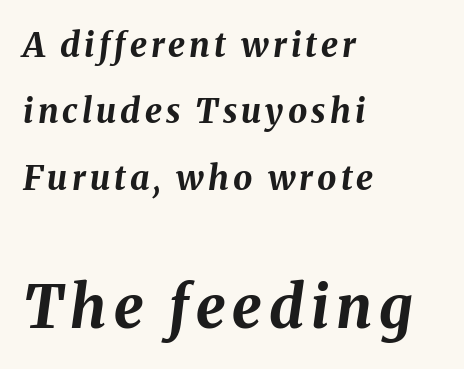
{"italic": "yes", "lean": "right", "slant_degrees": 8, "bold": "yes", "weight": "bold", "width": "normal", "stroke_contrast": "medium", "x_height": "medium", "monospaced": "no", "underline": "no", "align": "left", "line_spacing": "loose", "line_spacing_ratio": 1.95, "larger_block": "second", "size_ratio": 1.74, "glyph_px": 59}
